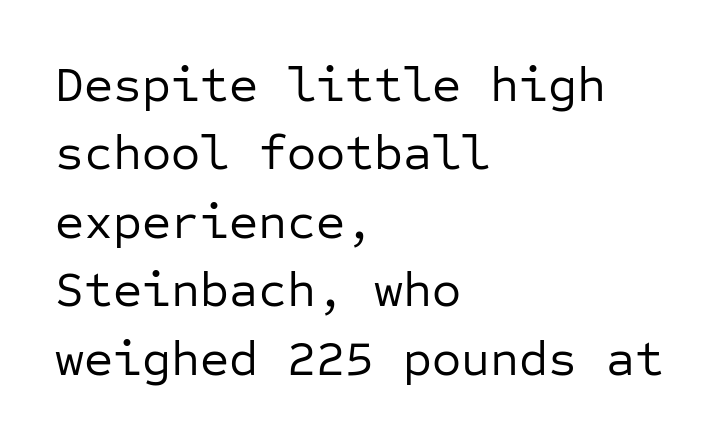
Q: Is the text bold? A: No.
Q: Is the text italic (slanted)? A: No, it is upright.
Q: Is the typeface a serif or a sans-serif typeface? A: Sans-serif.
Q: Is the text underlined? A: No.
Q: How is the paragraph aligned? A: Left-aligned.
Q: Is the spacing between letters normal or unusually wide? A: Normal.
Q: Is the spacing between lines tight, normal or loose? A: Normal.
Q: Width (condensed, normal, or wide)? A: Normal.
Q: Stroke contrast? A: Low.
Q: x-height? A: Medium.
Q: Monospaced? A: Yes.
